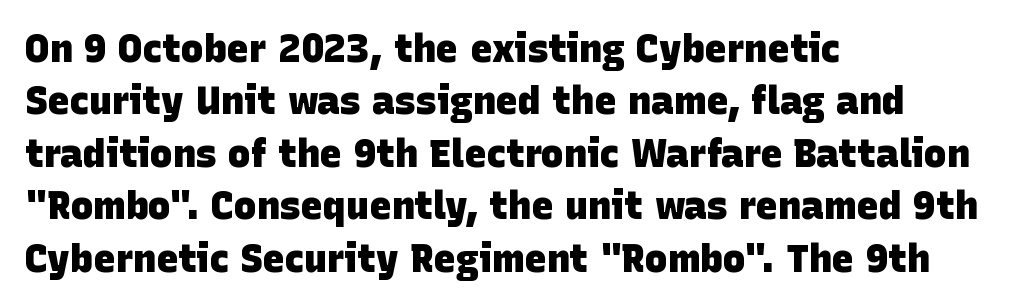
Q: Is the text bold? A: Yes.
Q: Is the typeface a serif or a sans-serif typeface? A: Sans-serif.
Q: Is the text underlined? A: No.
Q: How is the paragraph aligned? A: Left-aligned.
Q: Is the spacing between letters normal or unusually wide? A: Normal.
Q: Is the spacing between lines tight, normal or loose? A: Normal.
Q: Width (condensed, normal, or wide)? A: Normal.
Q: Stroke contrast? A: Low.
Q: x-height? A: Large.
Q: Monospaced? A: No.
